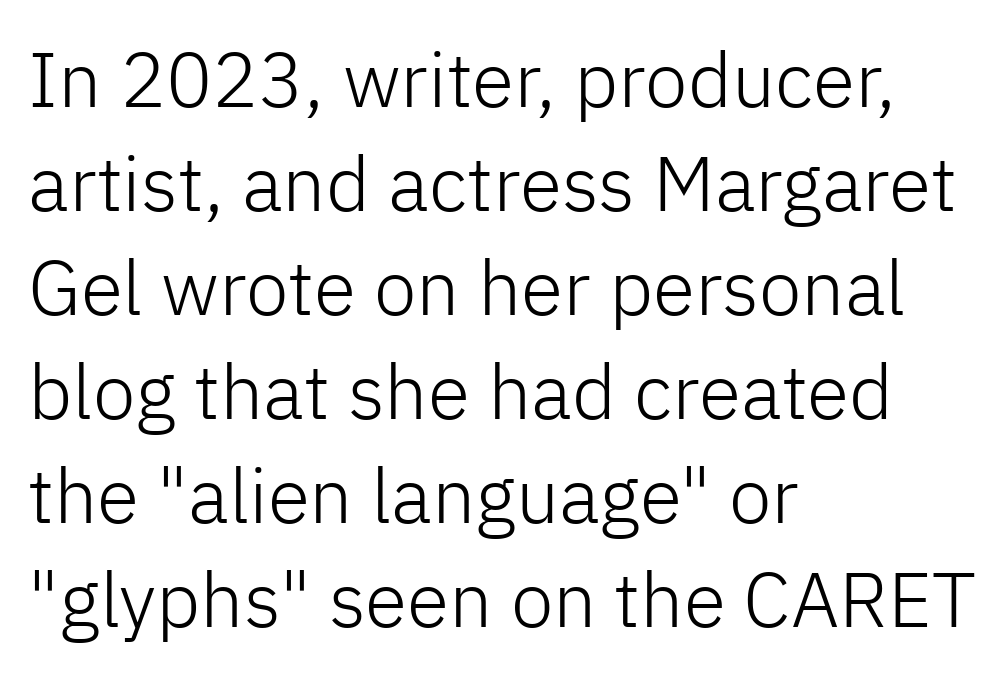
The image shows 77 px light sans-serif type, upright; set left-aligned, normal line spacing (1.35x), normal letter spacing, not underlined; low stroke contrast and a medium x-height.
